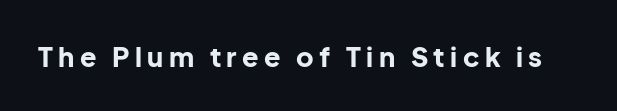
{"italic": "no", "bold": "yes", "underline": "no", "letter_spacing": "wide", "letter_spacing_em": 0.2, "glyph_px": 27}
